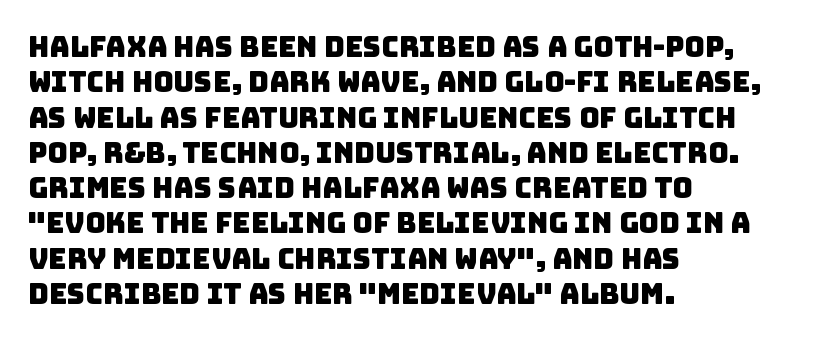
The image shows 28 px sans-serif type; set left-aligned, normal line spacing (1.26x), normal letter spacing, not underlined; low stroke contrast and a large x-height.
